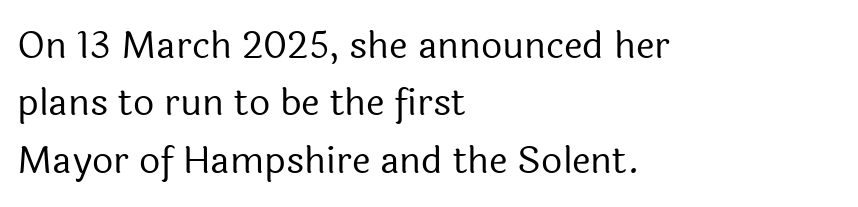
This is not heavy type; no bold has been used. The lettering stays uniformly vertical, giving the passage a roman look. Compared with typical body copy, the letter spacing here is the same. Spacing verdict: proportional, widths tailored to each character.
